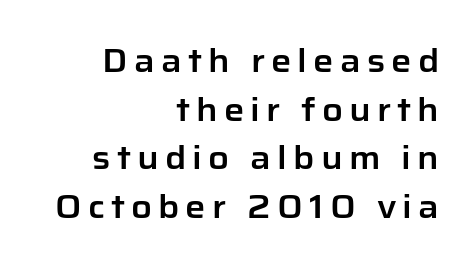
{"serif": "no", "italic": "no", "width": "normal", "stroke_contrast": "low", "x_height": "medium", "monospaced": "no", "underline": "no", "align": "right", "line_spacing": "normal", "line_spacing_ratio": 1.52, "glyph_px": 32}
